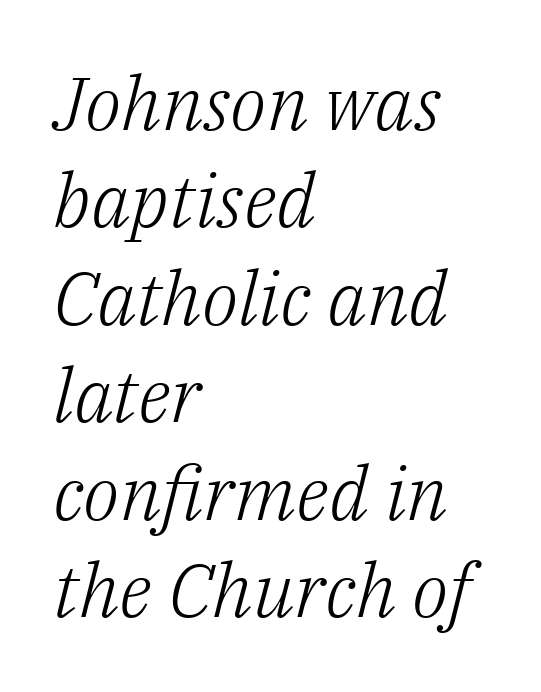
The image shows 75 px light serif type, italic (leaning right); set left-aligned, normal line spacing (1.3x), normal letter spacing, not underlined; low stroke contrast and a medium x-height.
